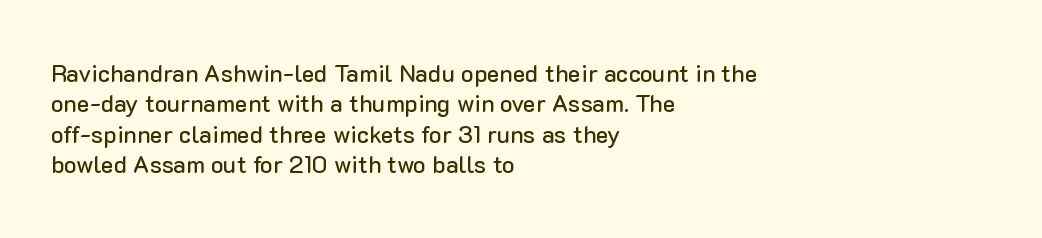
Q: Is the text italic (slanted)? A: No, it is upright.
Q: Is the text underlined? A: No.
Q: How is the paragraph aligned? A: Left-aligned.
Q: Is the spacing between letters normal or unusually wide? A: Normal.
Q: Is the spacing between lines tight, normal or loose? A: Normal.
